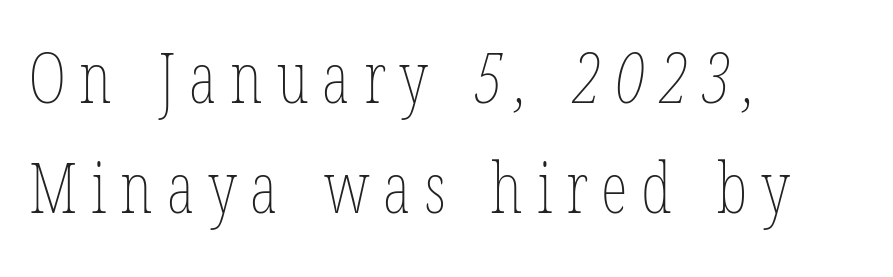
The rag falls on the right side of this text block. In terms of leading, this rendering sits right in the middle. Character widths vary here, with narrow letters taking less room than wide ones. You could only call the tracking loose — the letters float apart.
